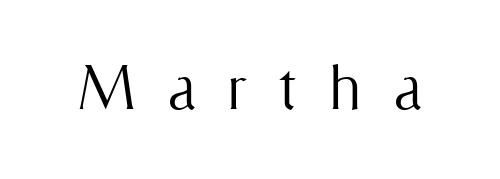
Q: Is the text bold? A: No.
Q: Is the text italic (slanted)? A: No, it is upright.
Q: Is the text underlined? A: No.
Q: Is the spacing between letters normal or unusually wide? A: Unusually wide.
Q: Width (condensed, normal, or wide)? A: Condensed.
Q: Stroke contrast? A: Medium.
Q: x-height? A: Medium.
Q: Monospaced? A: No.
